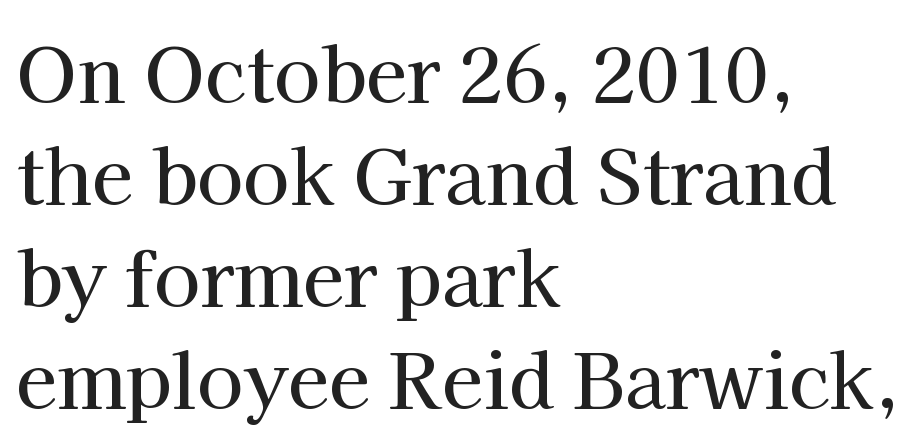
{"serif": "yes", "italic": "no", "width": "normal", "stroke_contrast": "high", "x_height": "medium", "monospaced": "no", "underline": "no", "align": "left", "line_spacing": "normal", "line_spacing_ratio": 1.36, "letter_spacing": "normal", "letter_spacing_em": 0.0, "glyph_px": 75}
